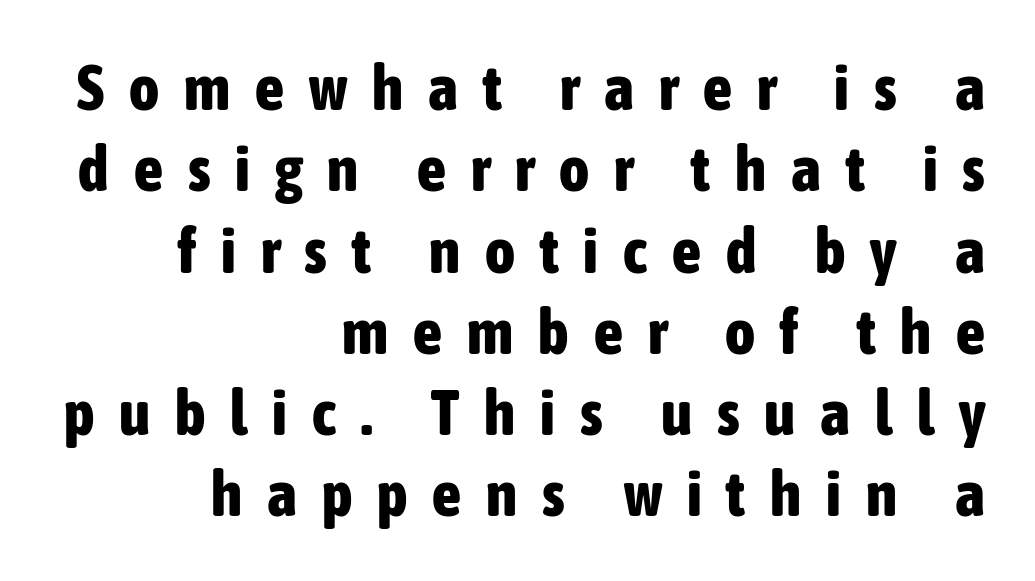
The image shows 64 px bold, condensed sans-serif type, upright; set right-aligned, normal line spacing (1.27x), unusually wide letter spacing (+0.39 em), not underlined; low stroke contrast and a medium x-height.
